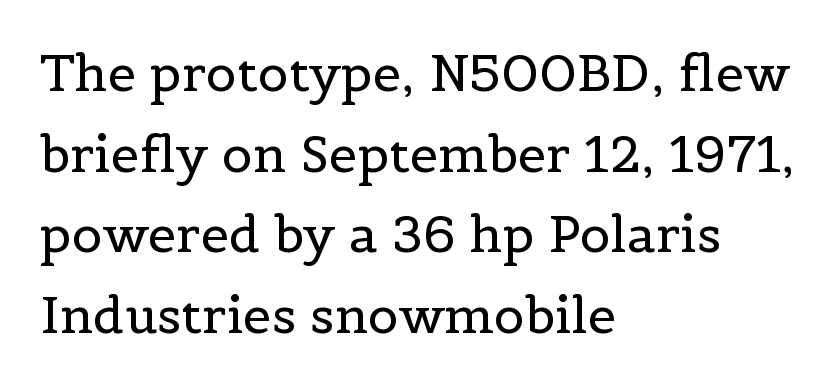
These lines are rendered in a variable-pitch font. The glyphs are unaccompanied by any horizontal stroke below them. Vertical spacing — default. To sum up the face: it has serifs.
